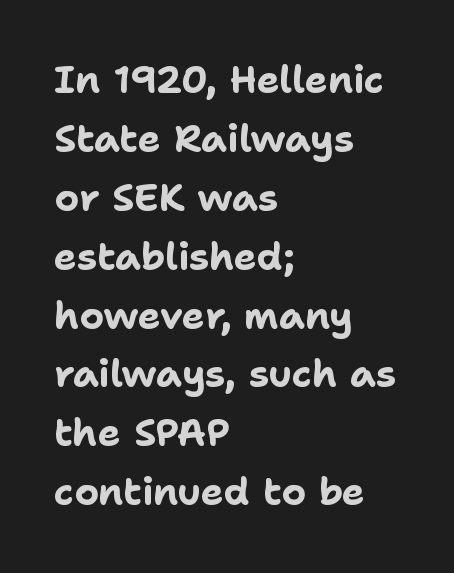
Q: Is the text bold? A: Yes.
Q: Is the text italic (slanted)? A: No, it is upright.
Q: Is the typeface a serif or a sans-serif typeface? A: Sans-serif.
Q: Is the text underlined? A: No.
Q: How is the paragraph aligned? A: Left-aligned.
Q: Is the spacing between letters normal or unusually wide? A: Normal.
Q: Is the spacing between lines tight, normal or loose? A: Normal.
Q: Width (condensed, normal, or wide)? A: Normal.
Q: Stroke contrast? A: Low.
Q: x-height? A: Medium.
Q: Monospaced? A: No.
